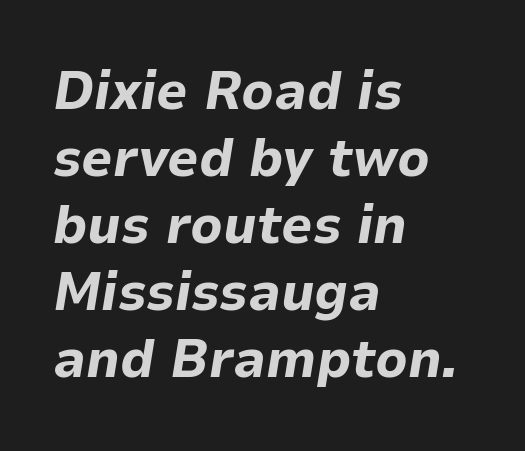
The image shows 55 px bold type, italic (leaning right); set left-aligned, line spacing 1.22x, normal letter spacing, not underlined; low stroke contrast and a medium x-height.
